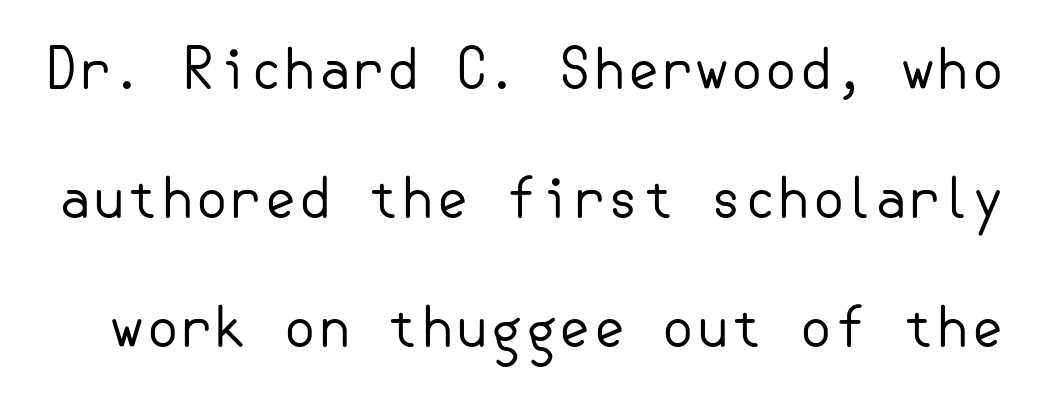
The image shows 55 px regular-weight sans-serif type, upright; set loose line spacing (2.35x), normal letter spacing, not underlined; low stroke contrast and a small x-height.
